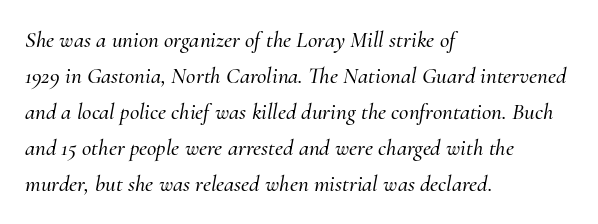
Q: Is the text italic (slanted)? A: Yes, it leans right by about 10 degrees.
Q: Is the text underlined? A: No.
Q: How is the paragraph aligned? A: Left-aligned.
Q: Is the spacing between letters normal or unusually wide? A: Normal.
Q: Is the spacing between lines tight, normal or loose? A: Normal.
